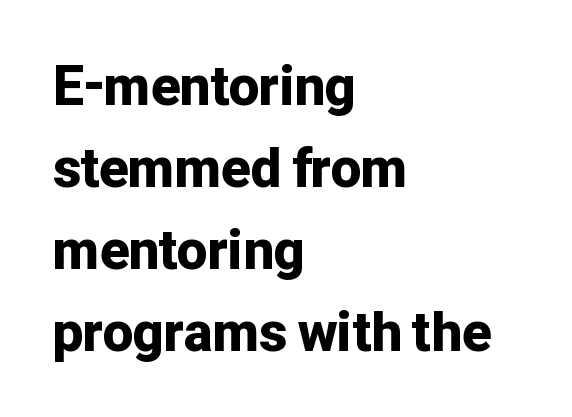
Do the characters align in a grid? No, the font is proportional. In terms of weight, the rendering is a true, heavy bold. The space directly below the letters is spotless. Each word holds together tightly as a unit, with standard inter-letter gaps. Summary of vertical rhythm: regular, with standard interline spacing.
